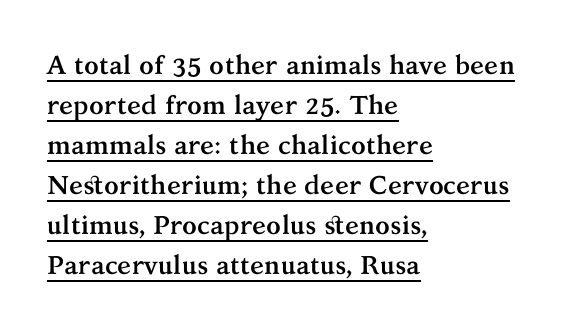
{"italic": "no", "bold": "yes", "underline": "yes", "align": "left", "line_spacing": "normal", "line_spacing_ratio": 1.54, "letter_spacing": "normal", "letter_spacing_em": 0.0, "glyph_px": 26}
